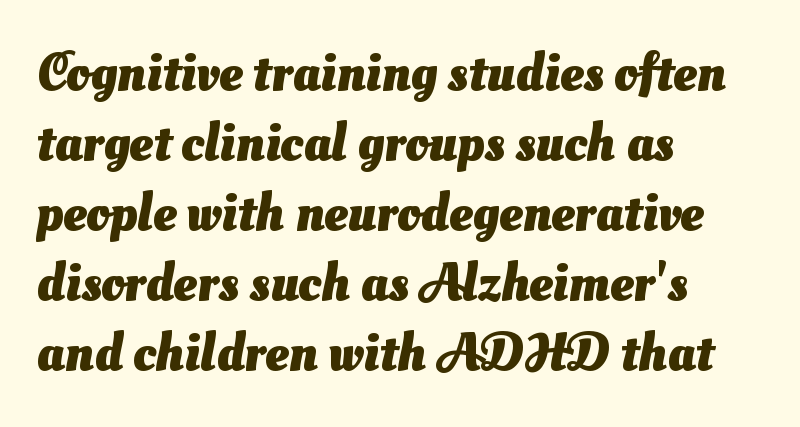
The image shows 53 px heavy sans-serif type; set left-aligned, normal line spacing (1.32x), normal letter spacing, not underlined; medium stroke contrast and a small x-height.
